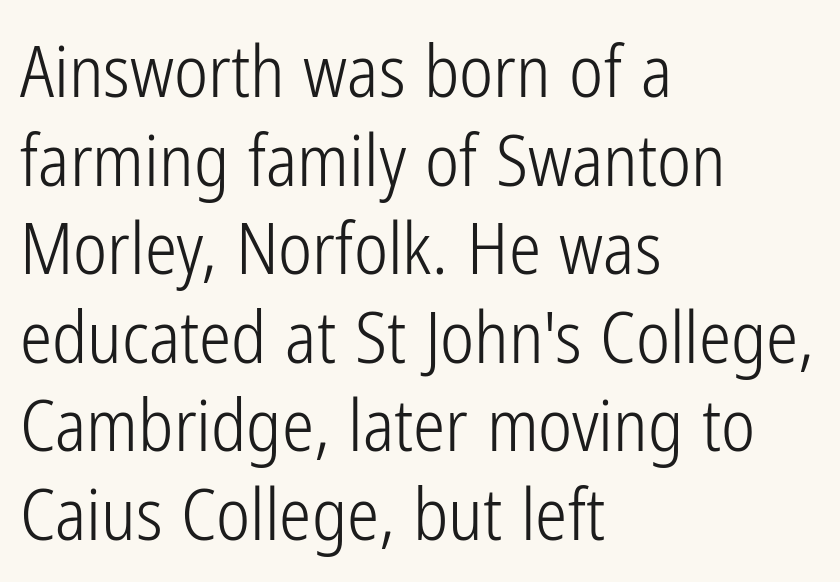
The image shows 72 px light, condensed sans-serif type, upright; set left-aligned, line spacing 1.23x, normal letter spacing, not underlined; low stroke contrast and a medium x-height.
